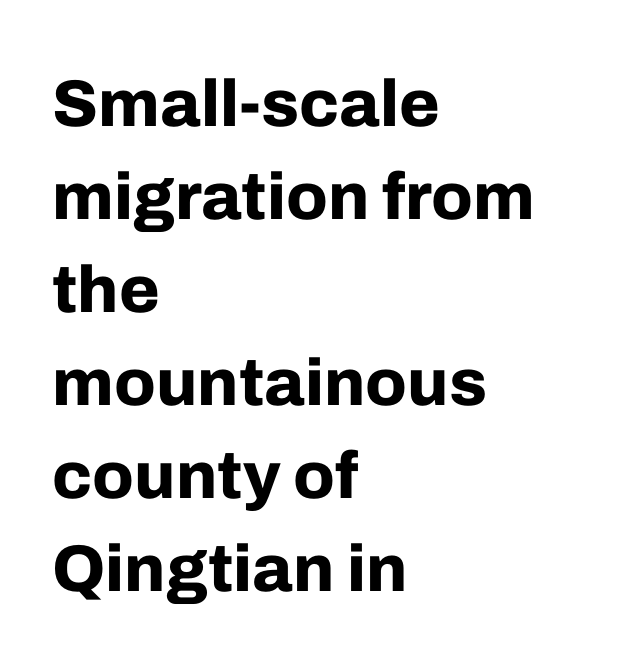
A sans-serif font was chosen for this passage. Posture: upright roman. Every letter is thick-stroked: bold, no question. Here the designer chose a conventional face with non-uniform glyph widths. Check under the words: just untouched page. Line starts are locked; line ends wander.
